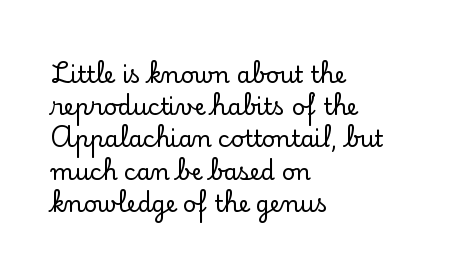
The image shows 23 px text type, upright; set left-aligned, normal line spacing (1.4x), normal letter spacing, not underlined.
